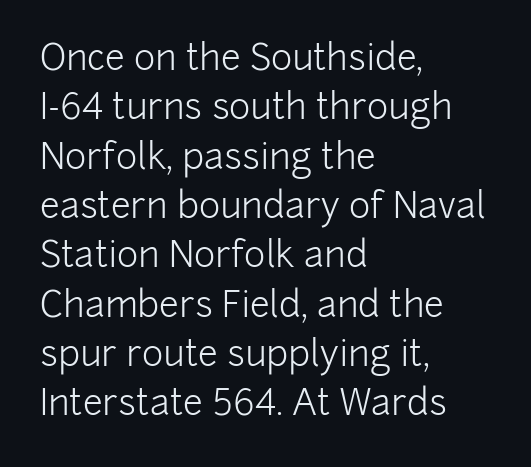
The image shows 36 px light sans-serif type, upright; set left-aligned, normal line spacing (1.37x), normal letter spacing, not underlined; low stroke contrast and a medium x-height.
